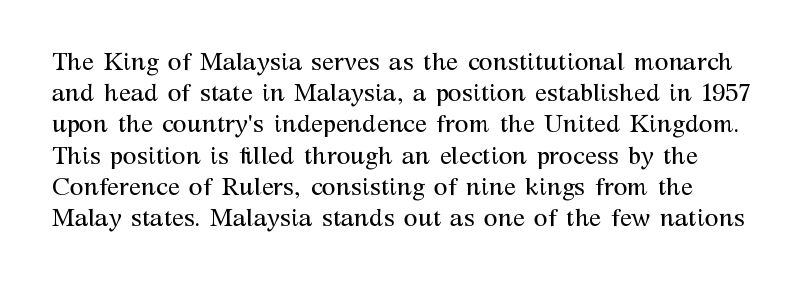
{"italic": "no", "bold": "no", "underline": "no", "line_spacing": "normal", "line_spacing_ratio": 1.25, "letter_spacing": "normal", "letter_spacing_em": 0.0, "glyph_px": 25}
